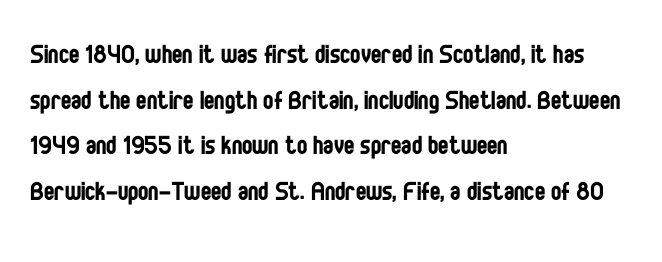
The image shows 31 px regular-weight, condensed sans-serif type, upright; set left-aligned, normal line spacing (1.47x), normal letter spacing, not underlined; low stroke contrast and a large x-height.
